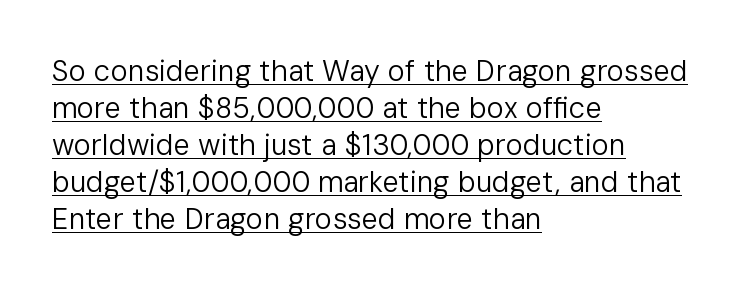
{"serif": "no", "italic": "no", "bold": "no", "weight": "regular", "width": "normal", "stroke_contrast": "low", "x_height": "medium", "monospaced": "no", "underline": "yes", "align": "left", "line_spacing": "normal", "line_spacing_ratio": 1.28, "letter_spacing": "normal", "letter_spacing_em": 0.0, "glyph_px": 29}
